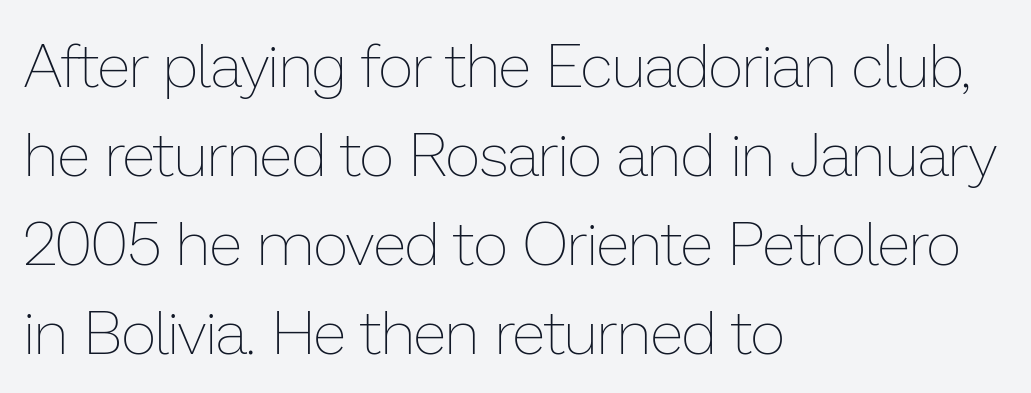
Q: Is the text bold? A: No.
Q: Is the text italic (slanted)? A: No, it is upright.
Q: Is the text underlined? A: No.
Q: How is the paragraph aligned? A: Left-aligned.
Q: Is the spacing between letters normal or unusually wide? A: Normal.
Q: Is the spacing between lines tight, normal or loose? A: Normal.
Q: Width (condensed, normal, or wide)? A: Normal.
Q: Stroke contrast? A: Low.
Q: x-height? A: Medium.
Q: Monospaced? A: No.
